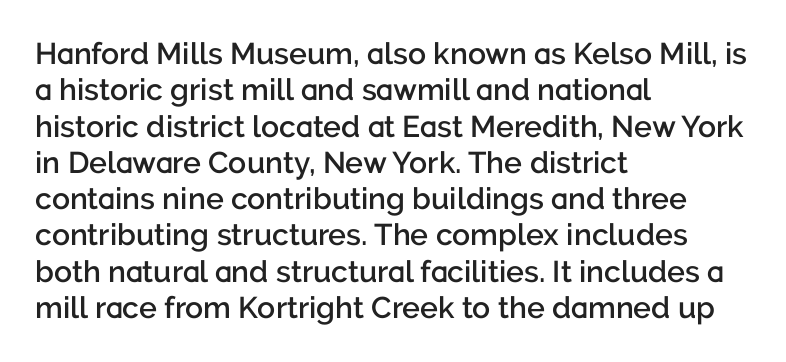
The image shows 30 px semibold sans-serif type, upright; set left-aligned, line spacing 1.21x, normal letter spacing, not underlined; low stroke contrast and a medium x-height.
